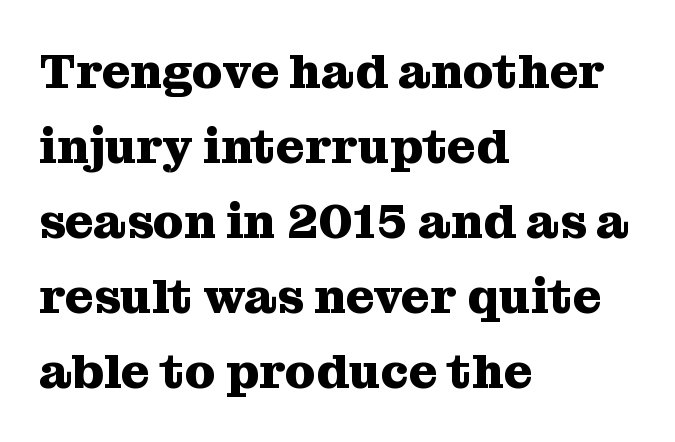
The image shows 49 px heavy serif type, upright; set left-aligned, normal line spacing (1.53x), normal letter spacing, not underlined; medium stroke contrast and a medium x-height.
